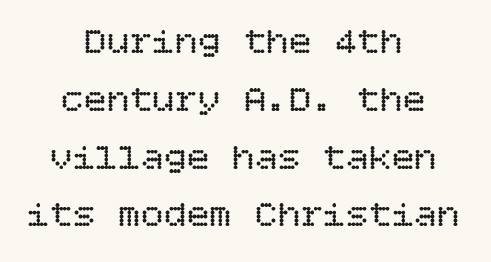
Bold? No — there's no thickening of the strokes. If you drew a line through each stem, it would be perfectly vertical. A bare baseline throughout the passage. Which margin do the lines hug? Neither — every line sits in the middle. Nobody touched the tracking dial on this one.
